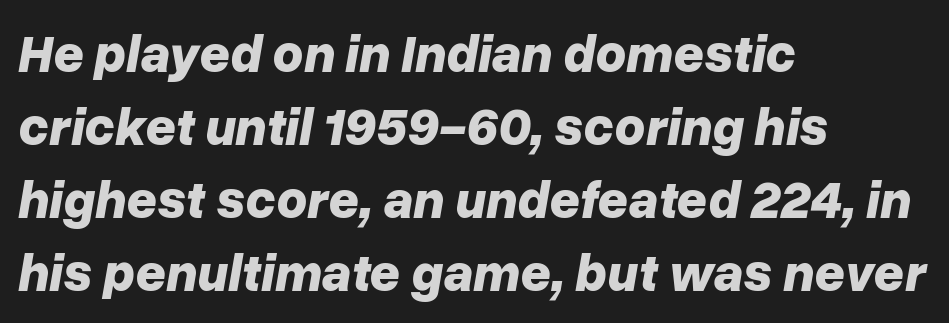
Q: Is the text bold? A: Yes.
Q: Is the text italic (slanted)? A: Yes, it leans right by about 10 degrees.
Q: Is the text underlined? A: No.
Q: How is the paragraph aligned? A: Left-aligned.
Q: Is the spacing between letters normal or unusually wide? A: Normal.
Q: Is the spacing between lines tight, normal or loose? A: Normal.
Q: Width (condensed, normal, or wide)? A: Normal.
Q: Stroke contrast? A: Low.
Q: x-height? A: Medium.
Q: Monospaced? A: No.
